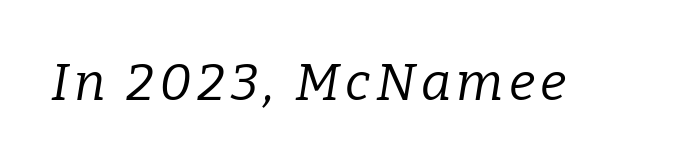
Examine the stroke ends and you'll spot serifs. When letters slant like this, we call the style italic. A light-to-regular cut is what we see here. The gap between lines stays unmarked.
